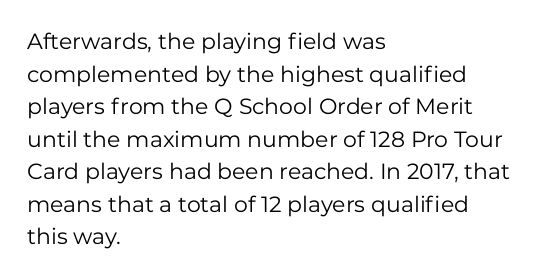
{"italic": "no", "bold": "no", "underline": "no", "align": "left", "line_spacing": "normal", "line_spacing_ratio": 1.48, "letter_spacing": "normal", "letter_spacing_em": 0.0, "glyph_px": 22}
